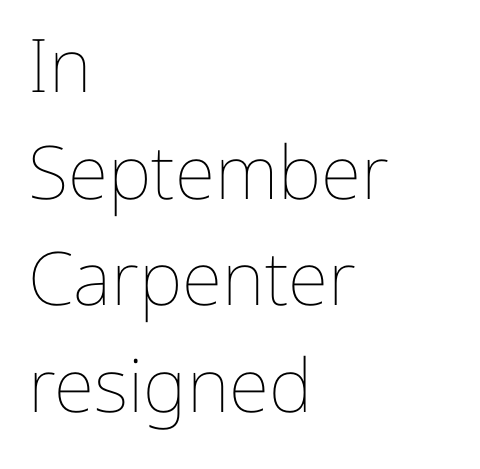
Has an underline been added? It has not. Leftover space on each line is placed entirely after the last word. No chunkiness to these letters — they're not bold. Each new line begins a customary step beneath the previous one. These lines are rendered in a variable-pitch font.
